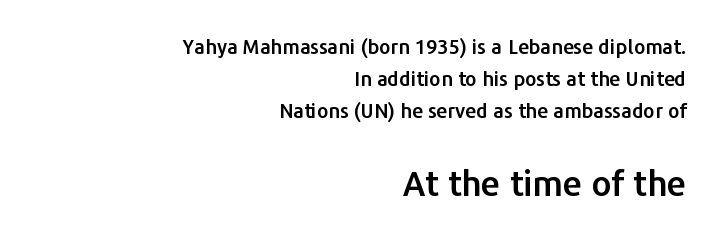
The image shows 35 px sans-serif type, upright; set right-aligned, normal line spacing (1.59x), normal letter spacing, not underlined; the second (bottom) block is 1.75x larger; low stroke contrast and a medium x-height.
